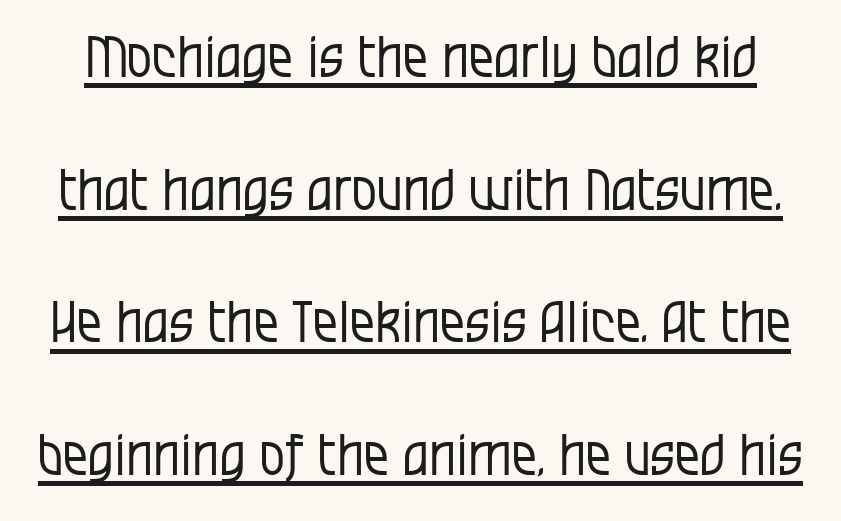
This sample uses an upright cut, with every glyph sitting square on the baseline. The rendering uses natural spacing where letterforms have individual widths. Vertically, the passage feels expansive, rows floating well apart. Like a heading marked for emphasis, these lines bear an underscore. The typeface chosen for these lines omits serifs.
